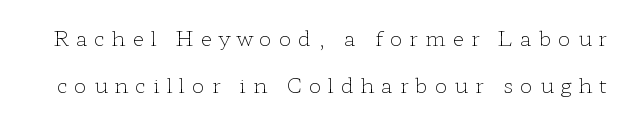
Q: Is the text bold? A: No.
Q: Is the text italic (slanted)? A: No, it is upright.
Q: Is the text underlined? A: No.
Q: Is the spacing between letters normal or unusually wide? A: Unusually wide.
Q: Is the spacing between lines tight, normal or loose? A: Loose.
